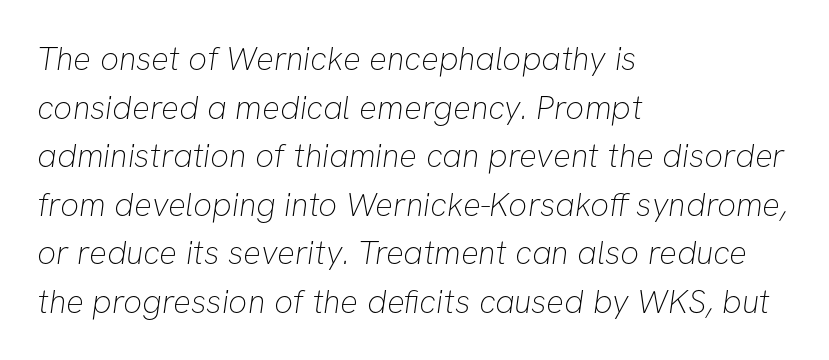
{"serif": "no", "bold": "no", "weight": "thin", "width": "normal", "stroke_contrast": "low", "x_height": "medium", "monospaced": "no", "underline": "no", "align": "left", "line_spacing": "normal", "line_spacing_ratio": 1.47, "letter_spacing": "normal", "letter_spacing_em": 0.0, "glyph_px": 33}
